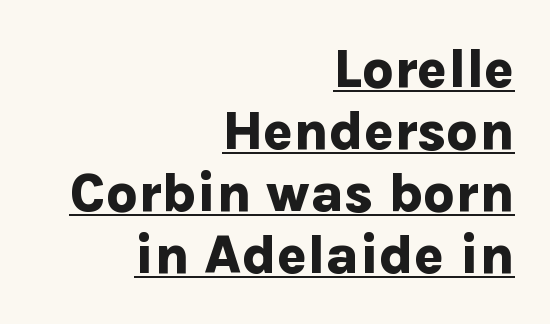
The image shows 55 px bold sans-serif type, upright; set right-aligned, tight line spacing (1.13x), normal letter spacing, underlined; low stroke contrast and a medium x-height.
